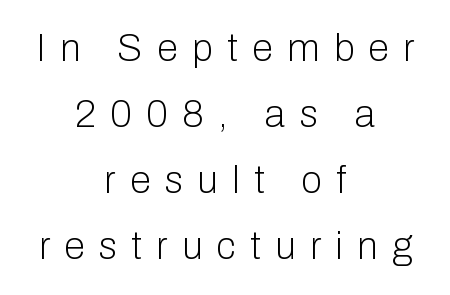
{"serif": "no", "italic": "no", "bold": "no", "weight": "light", "width": "normal", "stroke_contrast": "low", "x_height": "medium", "monospaced": "no", "underline": "no", "align": "center", "line_spacing_ratio": 1.74, "letter_spacing": "wide", "letter_spacing_em": 0.38, "glyph_px": 38}
